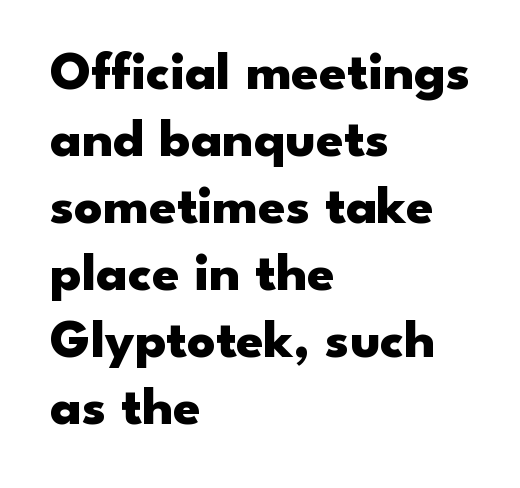
Does the type have serifs? No, each stem ends abruptly. You can tell it's not italic because the verticals are truly vertical. The passage is arranged the way most books set body copy — flush left. As a designer I'd log this as weight 700, bold. Spacing verdict: proportional, widths tailored to each character. Each word holds together tightly as a unit, with standard inter-letter gaps.
